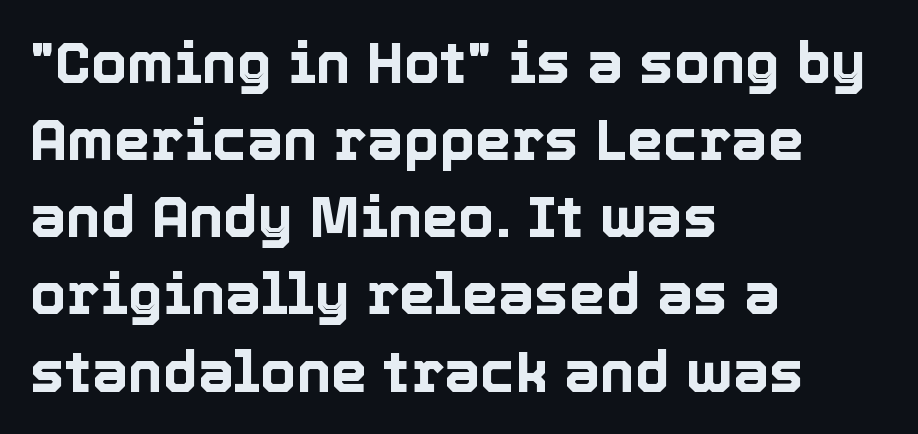
Q: Is the text italic (slanted)? A: No, it is upright.
Q: Is the text underlined? A: No.
Q: How is the paragraph aligned? A: Left-aligned.
Q: Is the spacing between letters normal or unusually wide? A: Normal.
Q: Is the spacing between lines tight, normal or loose? A: Normal.
Q: Width (condensed, normal, or wide)? A: Normal.
Q: x-height? A: Medium.
Q: Monospaced? A: No.
